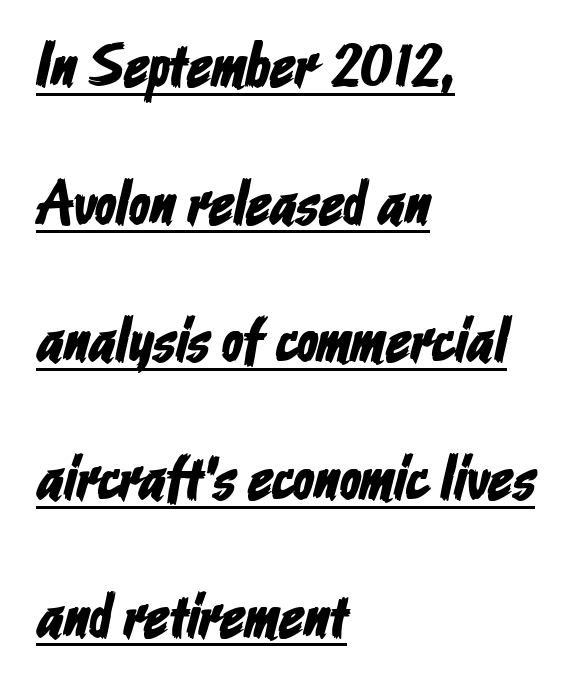
The ragged edge is on the right, which tells us the setting is flush left. Honestly, the underline is the first thing you notice here. Is there much room between lines? Yes — plenty of vertical air separates them. Nope, no serifs anywhere on these letters. The letters sit at their default tracking, neither squeezed nor spread.
